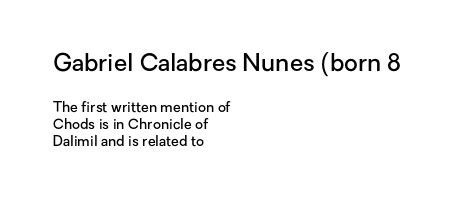
The block sitting higher on the canvas is the one with enlarged characters. Unmarked baselines from the first word to the last. The typesetting leans somewhat heavy: a semibold. Reading down the block, your eye returns to a fixed left position each line.
